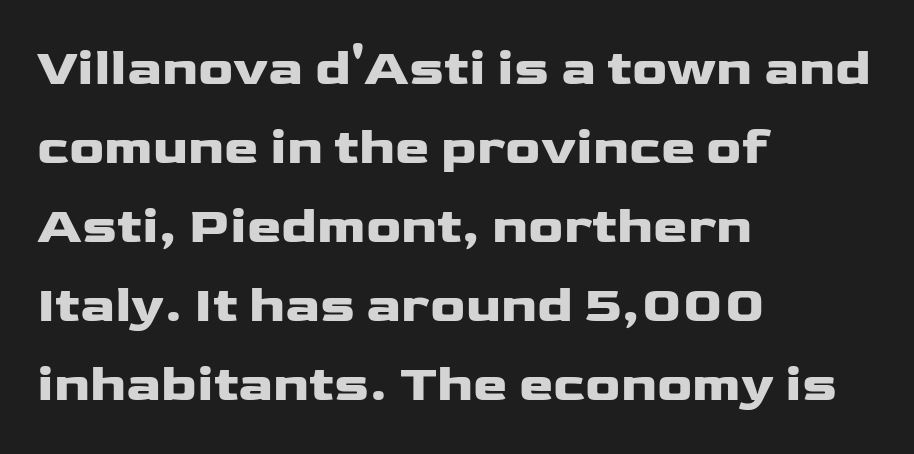
Q: Is the text bold? A: Yes.
Q: Is the text italic (slanted)? A: No, it is upright.
Q: Is the typeface a serif or a sans-serif typeface? A: Sans-serif.
Q: Is the text underlined? A: No.
Q: How is the paragraph aligned? A: Left-aligned.
Q: Is the spacing between letters normal or unusually wide? A: Normal.
Q: Is the spacing between lines tight, normal or loose? A: Normal.
Q: Width (condensed, normal, or wide)? A: Wide.
Q: Stroke contrast? A: Low.
Q: x-height? A: Medium.
Q: Monospaced? A: No.
